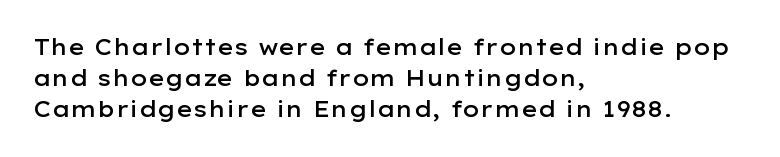
This is moderately heavy type, rendered in semibold. No extra tracking has been applied to these lines. Alignment: flush left. Leading matches the norm, producing a regular column.
